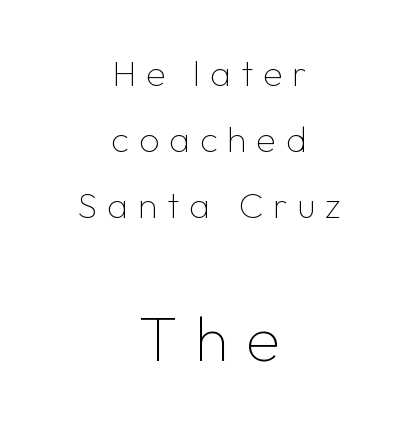
Q: Is the text bold? A: No.
Q: Is the text italic (slanted)? A: No, it is upright.
Q: Is the typeface a serif or a sans-serif typeface? A: Sans-serif.
Q: Is the text underlined? A: No.
Q: How is the paragraph aligned? A: Centered.
Q: Is the spacing between letters normal or unusually wide? A: Unusually wide.
Q: Which block of text is set in a larger size, the first (top) or the second (bottom)? A: The second (bottom) one.
Q: Width (condensed, normal, or wide)? A: Normal.
Q: Stroke contrast? A: Low.
Q: x-height? A: Medium.
Q: Monospaced? A: No.
